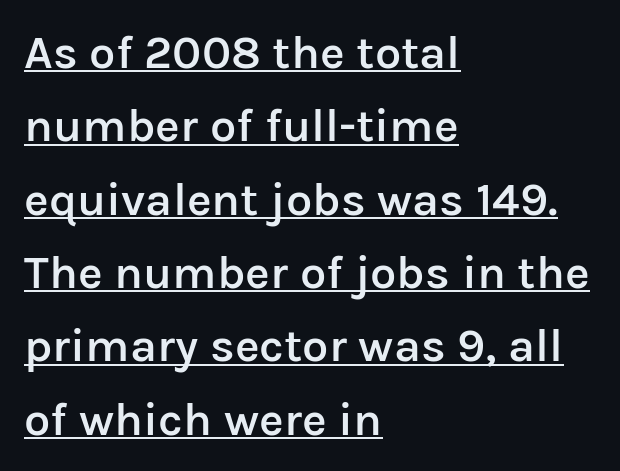
{"serif": "no", "italic": "no", "bold": "semi", "weight": "semibold", "width": "normal", "stroke_contrast": "low", "x_height": "medium", "monospaced": "no", "underline": "yes", "align": "left", "line_spacing": "normal", "line_spacing_ratio": 1.56, "letter_spacing": "normal", "letter_spacing_em": 0.0, "glyph_px": 47}
